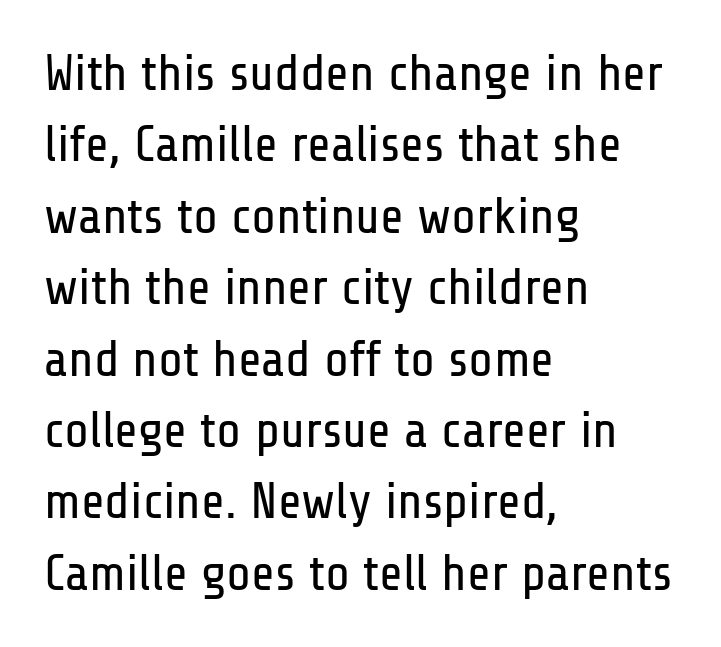
Is this a fixed-width face? No — the glyphs have proportional, varying widths. The line-height multiplier appears to be the usual default. Caption: multi-line text, flush left, ragged right. Unbolded letterforms with no extra heft. I'd call this a sans setting — the letters go barefoot. In terms of letterspacing, this is plain default setting.
